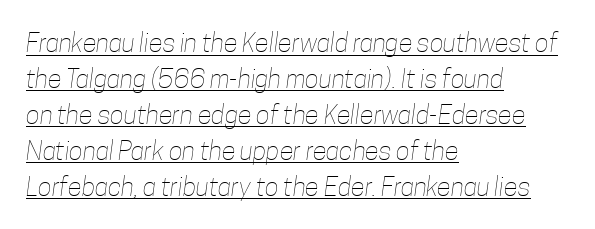
The image shows 26 px text type; set left-aligned, normal line spacing (1.38x), normal letter spacing, underlined.
